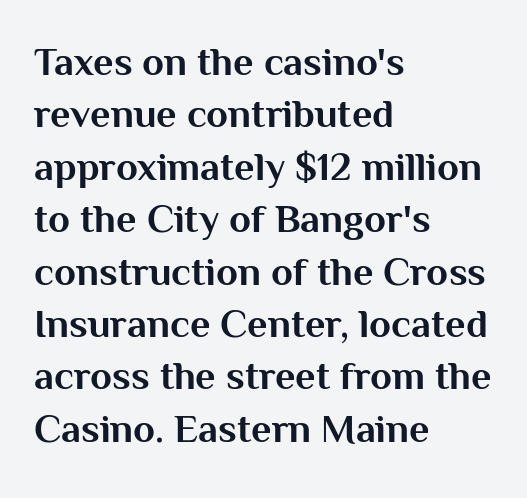
{"serif": "no", "italic": "no", "bold": "yes", "weight": "bold", "width": "normal", "stroke_contrast": "medium", "x_height": "medium", "monospaced": "no", "underline": "no", "align": "left", "line_spacing": "normal", "line_spacing_ratio": 1.31, "letter_spacing": "normal", "letter_spacing_em": 0.0, "glyph_px": 40}
